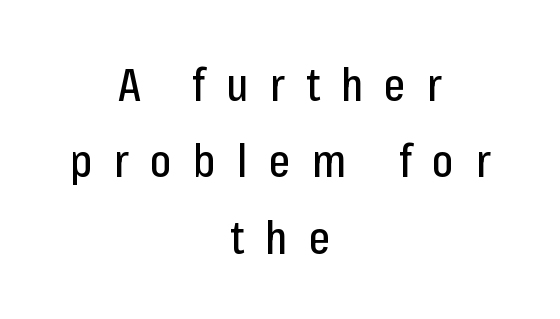
{"serif": "no", "italic": "no", "width": "condensed", "stroke_contrast": "low", "x_height": "medium", "monospaced": "no", "underline": "no", "align": "center", "line_spacing": "normal", "line_spacing_ratio": 1.7, "letter_spacing": "wide", "letter_spacing_em": 0.48, "glyph_px": 45}
